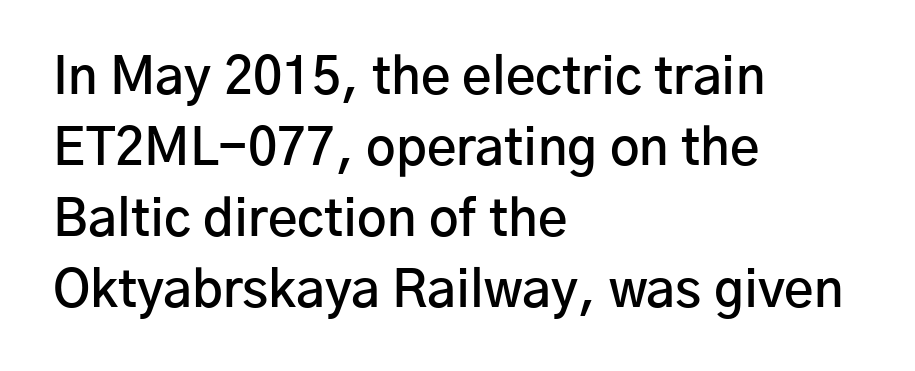
{"serif": "no", "italic": "no", "bold": "semi", "weight": "semibold", "width": "normal", "stroke_contrast": "low", "x_height": "medium", "monospaced": "no", "underline": "no", "align": "left", "line_spacing": "normal", "line_spacing_ratio": 1.39, "letter_spacing": "normal", "letter_spacing_em": 0.0, "glyph_px": 51}
